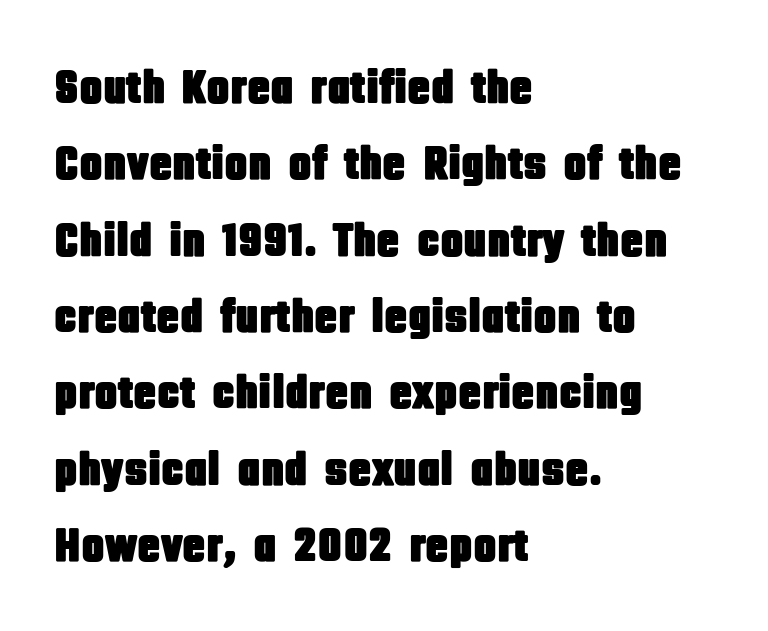
{"serif": "no", "italic": "no", "width": "condensed", "stroke_contrast": "low", "x_height": "large", "monospaced": "no", "underline": "no", "align": "left", "line_spacing": "normal", "line_spacing_ratio": 1.59, "letter_spacing": "normal", "letter_spacing_em": 0.0, "glyph_px": 48}
